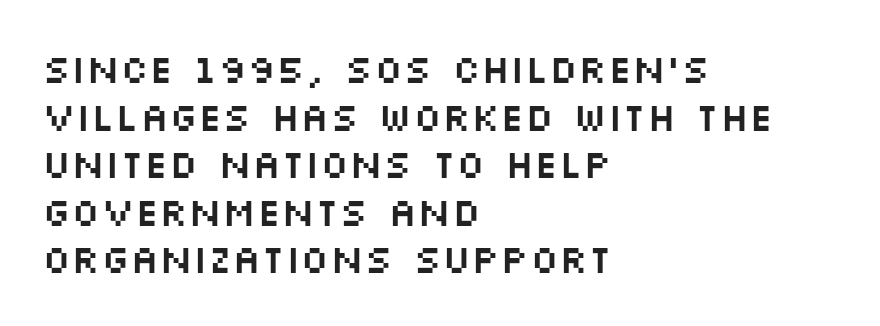
The image shows 39 px wide sans-serif type, upright; set left-aligned, line spacing 1.22x, normal letter spacing, not underlined; medium stroke contrast and a large x-height.
